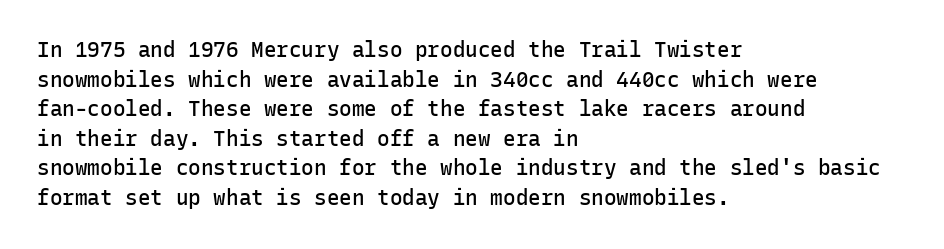
The image shows 21 px text type, upright; set left-aligned, normal line spacing (1.41x), normal letter spacing, not underlined.
